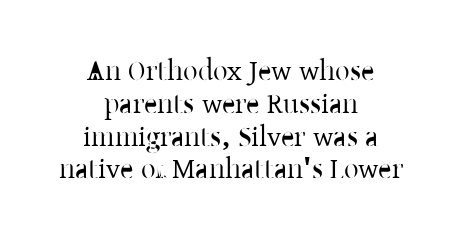
The image shows 29 px serif type, upright; set centered, tight line spacing (1.13x), normal letter spacing, not underlined; low stroke contrast and a medium x-height.
